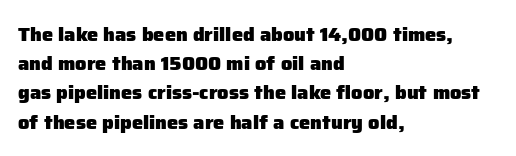
The glyphs are unaccompanied by any horizontal stroke below them. Line spacing here is normal. It's the straight-up-and-down kind of type. A dark, heavy texture on the line: the type is bold. The text block is weighted toward the left margin, trailing off unevenly rightward. Characters follow at the spacing the type designer built in.
